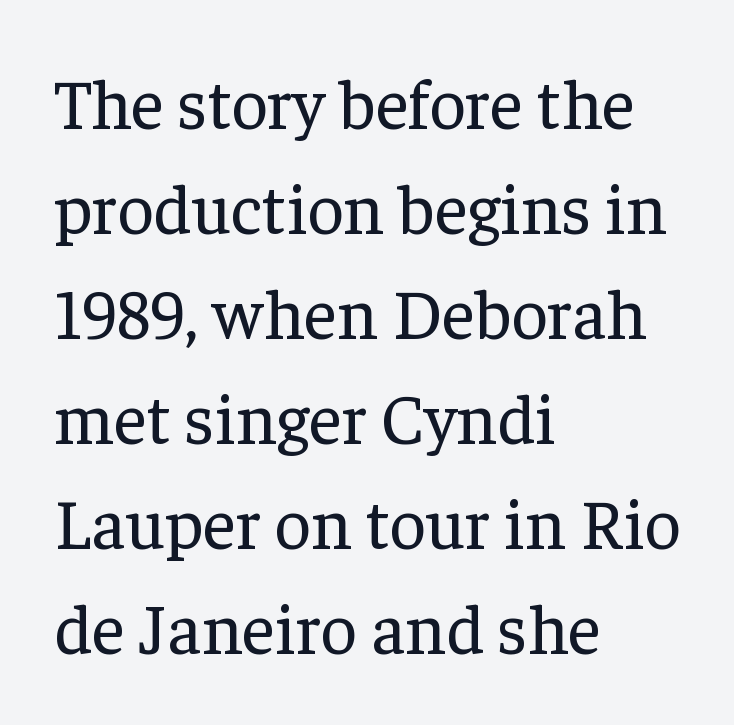
{"serif": "yes", "italic": "no", "bold": "no", "weight": "regular", "width": "normal", "stroke_contrast": "low", "x_height": "medium", "monospaced": "no", "underline": "no", "align": "left", "line_spacing": "normal", "line_spacing_ratio": 1.48, "letter_spacing": "normal", "letter_spacing_em": 0.0, "glyph_px": 71}
